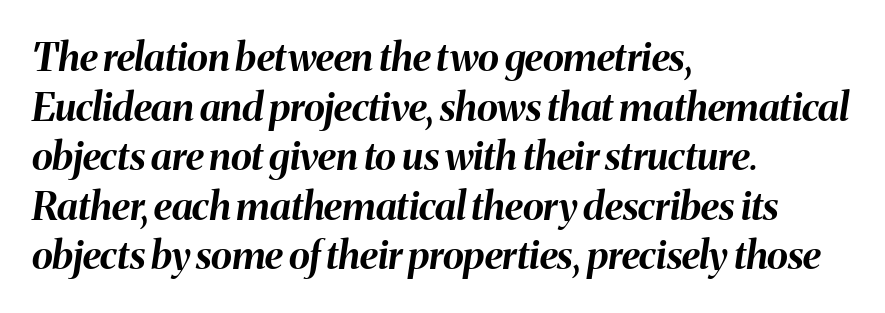
Q: Is the text bold? A: Yes.
Q: Is the text italic (slanted)? A: Yes, it leans right by about 8 degrees.
Q: Is the text underlined? A: No.
Q: How is the paragraph aligned? A: Left-aligned.
Q: Is the spacing between letters normal or unusually wide? A: Normal.
Q: Is the spacing between lines tight, normal or loose? A: Normal.
Q: Width (condensed, normal, or wide)? A: Normal.
Q: Stroke contrast? A: Medium.
Q: x-height? A: Medium.
Q: Monospaced? A: No.
